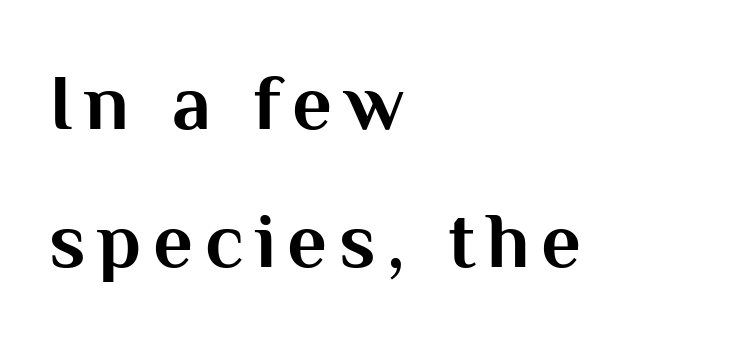
Letters rest on an invisible, unmarked baseline. These lines are rendered in a variable-pitch font. This is heavy type, rendered in bold. Are there feet on the stems? There aren't — it's a sans.
